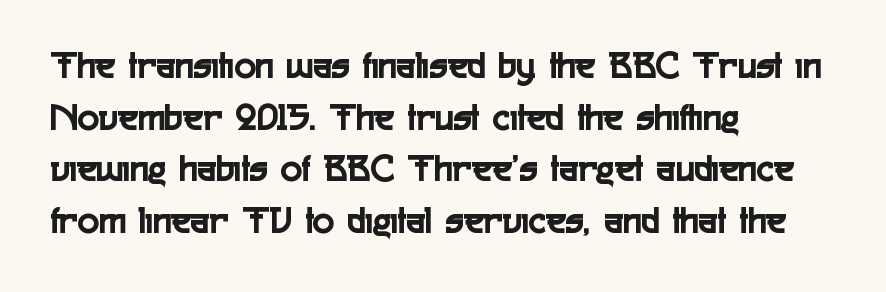
These lines are set flush left with a ragged right edge. How would I describe the line gaps? Plain and ordinary. The axis of the letterforms is exactly vertical. The designer went with a sans here, leaving each stem footless. Lines of text with bare space underneath.
